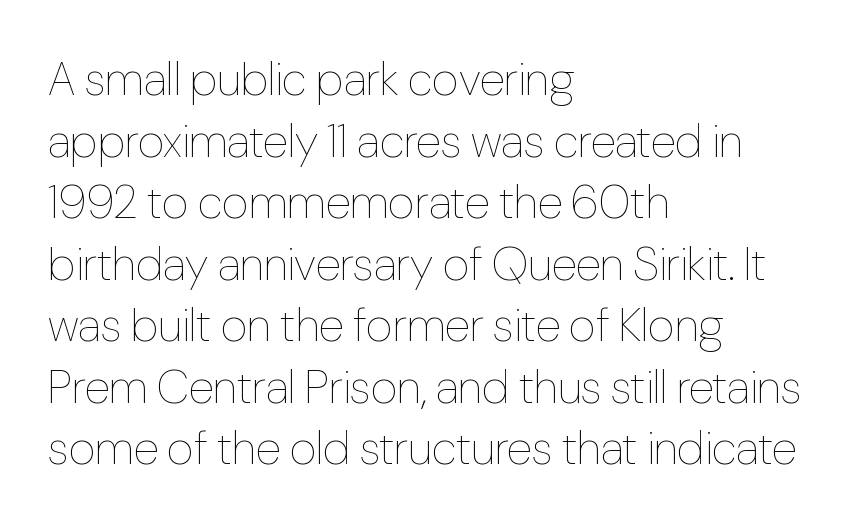
{"italic": "no", "bold": "no", "weight": "thin", "width": "condensed", "stroke_contrast": "low", "x_height": "medium", "monospaced": "no", "underline": "no", "align": "left", "line_spacing": "normal", "line_spacing_ratio": 1.31, "letter_spacing": "normal", "letter_spacing_em": 0.0, "glyph_px": 47}
